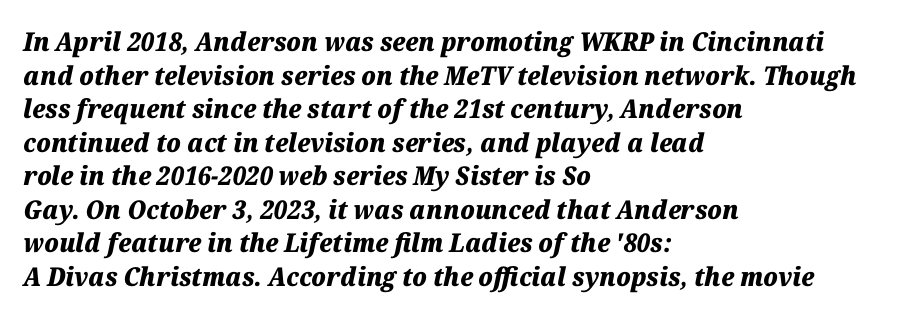
{"italic": "yes", "lean": "right", "slant_degrees": 12, "bold": "yes", "underline": "no", "align": "left", "line_spacing": "normal", "line_spacing_ratio": 1.29, "letter_spacing": "normal", "letter_spacing_em": 0.0, "glyph_px": 26}
